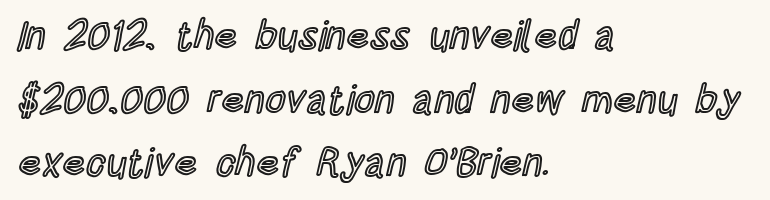
The leading is moderate, giving the passage an even texture. Every row of glyphs begins at an identical x-position on the left. The rendering uses natural spacing where letterforms have individual widths. Anything drawn beneath the words? Only blank space. Students, note that the glyphs here touch the page at normal intervals.
